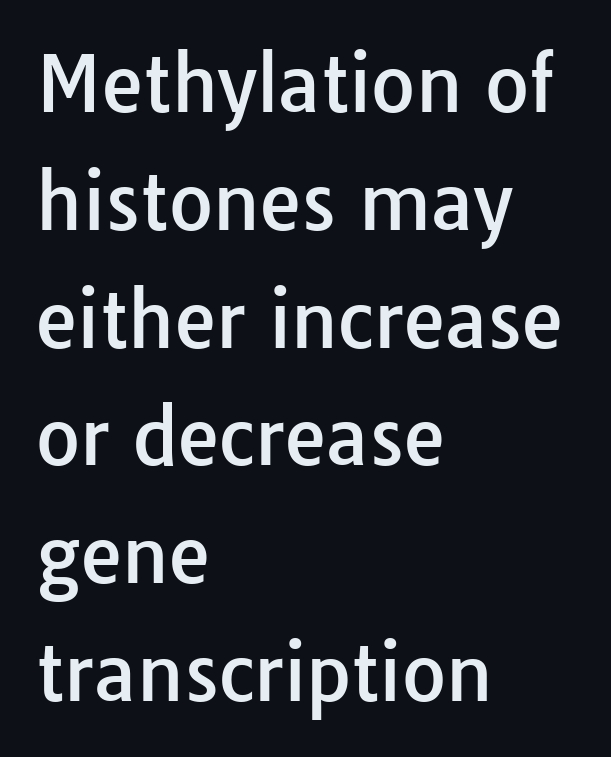
How would I describe the line gaps? Plain and ordinary. These lines stack with their left ends in a neat column. Examine the stroke ends and you'll find no serifs. How are the letters spaced? Ordinarily, with no added tracking. Italic? Not at all — the glyphs are vertical.
